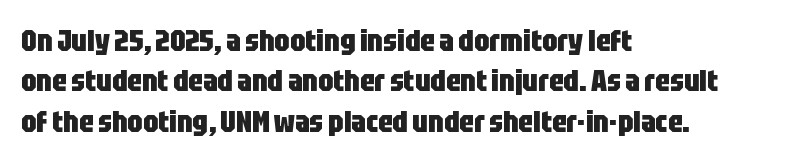
Serifs: no, the terminals of the letterforms are clean. The letters are bold, with thick, heavy strokes. The passage shown is typed in a proportional face where columns would drift. Leading matches the norm, producing a regular column.
